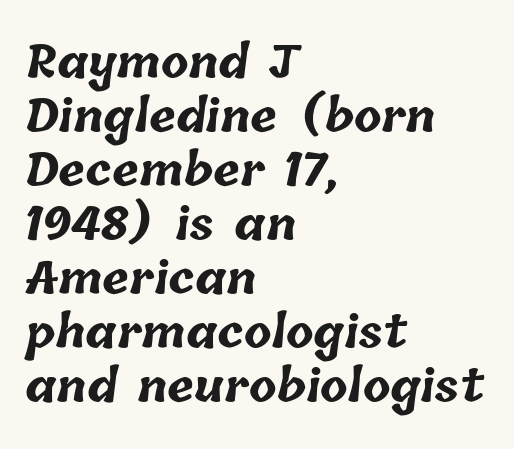
The image shows 45 px bold type; set left-aligned, line spacing 1.2x, normal letter spacing, not underlined; low stroke contrast and a medium x-height.
